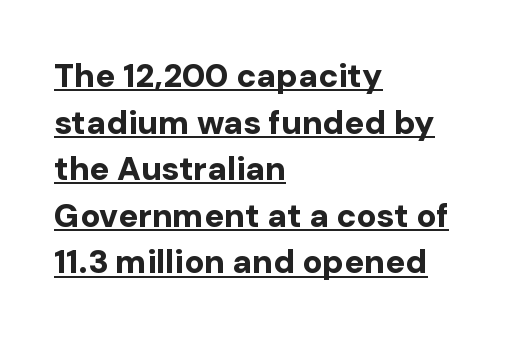
The image shows 33 px bold sans-serif type, upright; set left-aligned, normal line spacing (1.41x), normal letter spacing, underlined; low stroke contrast and a medium x-height.
